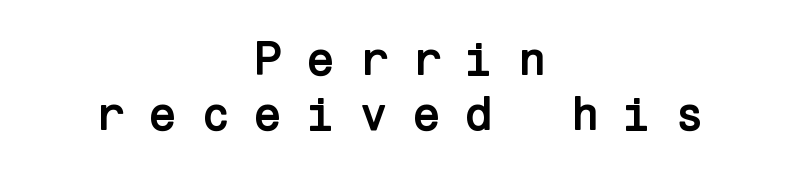
The image shows 48 px semibold sans-serif type, upright; set centered, tight line spacing (1.14x), unusually wide letter spacing (+0.48 em), not underlined; low stroke contrast and a medium x-height.
